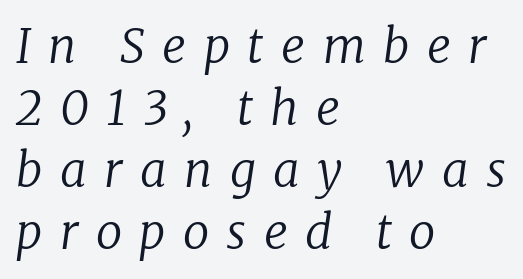
Descenders hang freely into open space. Summary of weight: not heavy and not bold. Are there feet on the stems? There are — it's a serif. Line beginnings align vertically; line endings do not. Leading: standard. Looking at the ascenders, they clearly lean.
